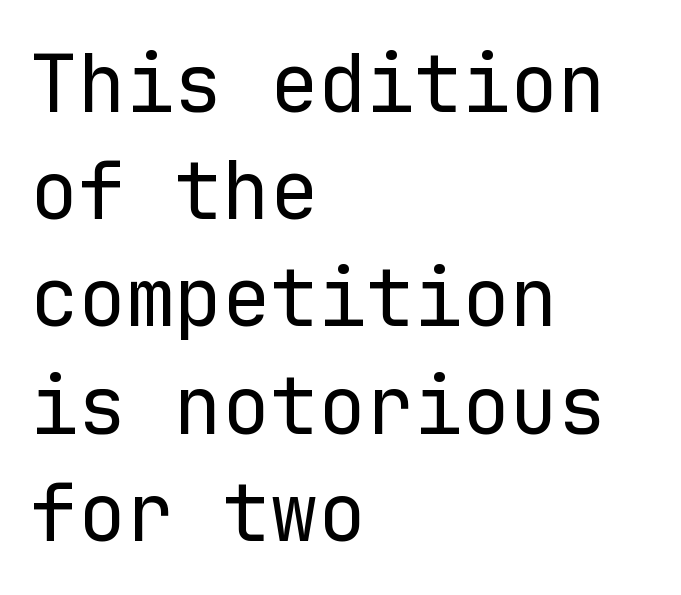
Q: Is the text bold? A: No.
Q: Is the text italic (slanted)? A: No, it is upright.
Q: Is the typeface a serif or a sans-serif typeface? A: Sans-serif.
Q: Is the text underlined? A: No.
Q: How is the paragraph aligned? A: Left-aligned.
Q: Is the spacing between letters normal or unusually wide? A: Normal.
Q: Is the spacing between lines tight, normal or loose? A: Normal.
Q: Width (condensed, normal, or wide)? A: Normal.
Q: Stroke contrast? A: Low.
Q: x-height? A: Medium.
Q: Monospaced? A: Yes.
